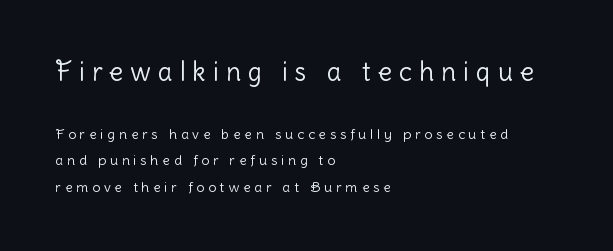
Q: Is the text bold? A: No.
Q: Is the text italic (slanted)? A: No, it is upright.
Q: Is the text underlined? A: No.
Q: How is the paragraph aligned? A: Left-aligned.
Q: Is the spacing between letters normal or unusually wide? A: Unusually wide.
Q: Which block of text is set in a larger size, the first (top) or the second (bottom)? A: The first (top) one.
